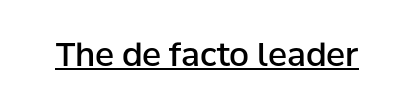
The string is rendered with underlining switched on. Grotesque or geometric, the face here clearly has no serifs. The letters sit at their default tracking, neither squeezed nor spread. This sample has the flowing, uneven cadence of proportional lettering. Nope, not italic — everything's standing straight. Caption: semibold face, moderately heavy strokes.
